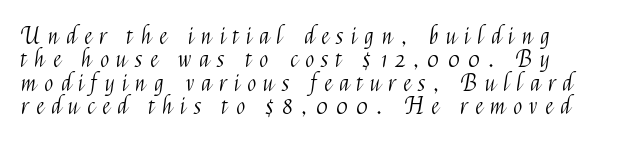
{"bold": "no", "underline": "no", "line_spacing": "tight", "line_spacing_ratio": 1.02, "letter_spacing": "wide", "letter_spacing_em": 0.35, "glyph_px": 23}
